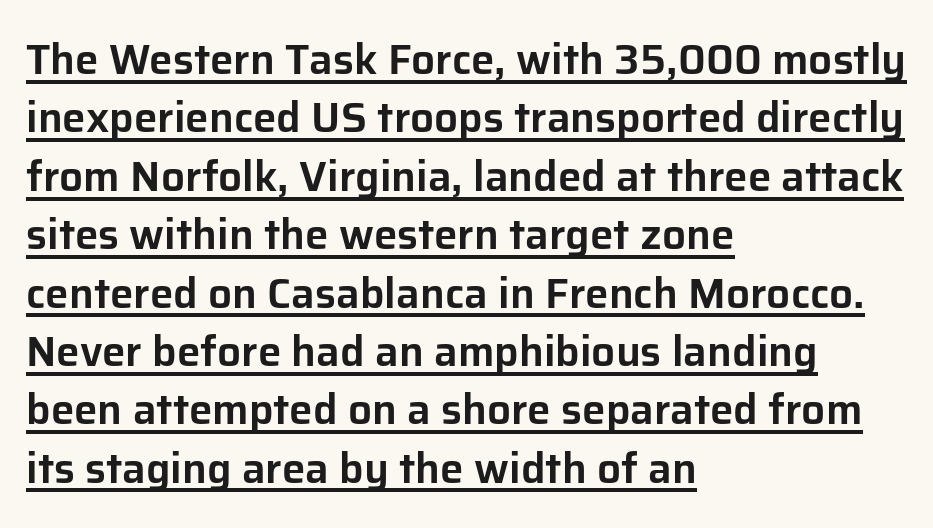
{"serif": "no", "italic": "no", "width": "normal", "stroke_contrast": "low", "x_height": "medium", "monospaced": "no", "underline": "yes", "align": "left", "line_spacing": "normal", "line_spacing_ratio": 1.39, "letter_spacing": "normal", "letter_spacing_em": 0.0, "glyph_px": 42}
